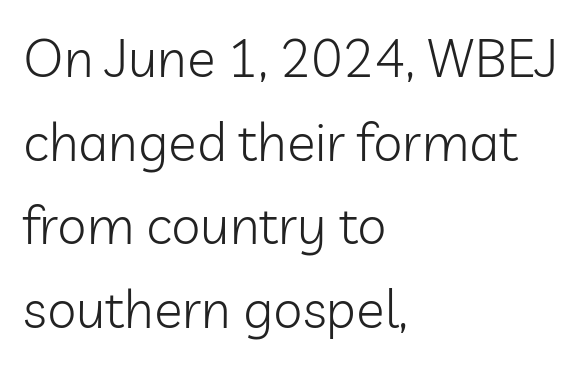
{"serif": "no", "italic": "no", "bold": "no", "weight": "light", "width": "normal", "stroke_contrast": "low", "x_height": "medium", "monospaced": "no", "underline": "no", "align": "left", "line_spacing": "normal", "line_spacing_ratio": 1.58, "letter_spacing": "normal", "letter_spacing_em": 0.0, "glyph_px": 53}
